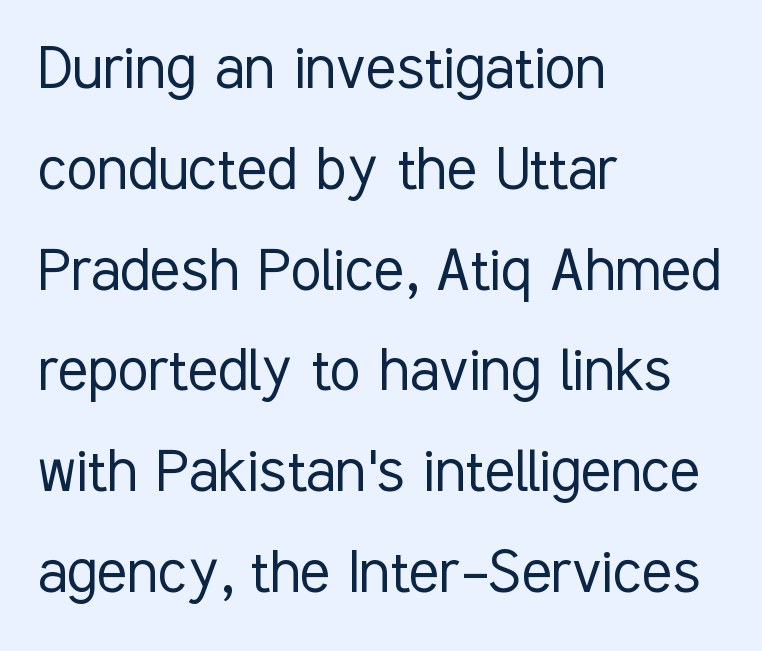
{"serif": "no", "italic": "no", "bold": "no", "weight": "light", "width": "condensed", "stroke_contrast": "low", "x_height": "medium", "monospaced": "no", "underline": "no", "align": "left", "line_spacing": "normal", "line_spacing_ratio": 1.44, "letter_spacing": "normal", "letter_spacing_em": 0.0, "glyph_px": 70}
